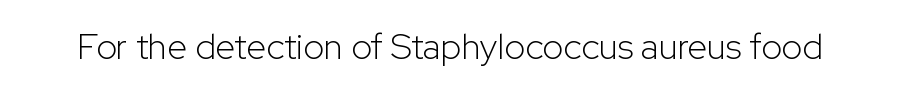
{"serif": "no", "italic": "no", "bold": "no", "weight": "light", "width": "normal", "stroke_contrast": "low", "x_height": "medium", "monospaced": "no", "underline": "no", "letter_spacing": "normal", "letter_spacing_em": 0.0, "glyph_px": 36}
